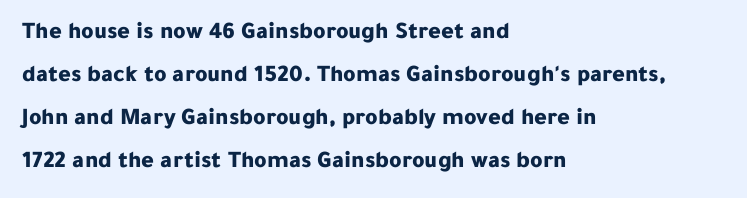
Q: Is the text bold? A: Yes.
Q: Is the text italic (slanted)? A: No, it is upright.
Q: Is the text underlined? A: No.
Q: How is the paragraph aligned? A: Left-aligned.
Q: Is the spacing between letters normal or unusually wide? A: Normal.
